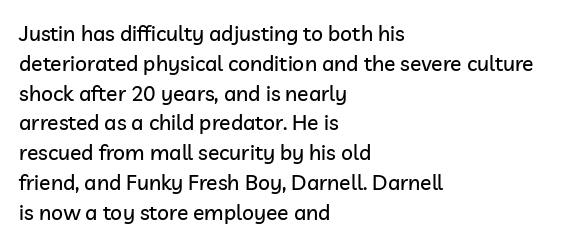
{"italic": "no", "underline": "no", "align": "left", "line_spacing": "normal", "line_spacing_ratio": 1.42, "letter_spacing": "normal", "letter_spacing_em": 0.0, "glyph_px": 21}
